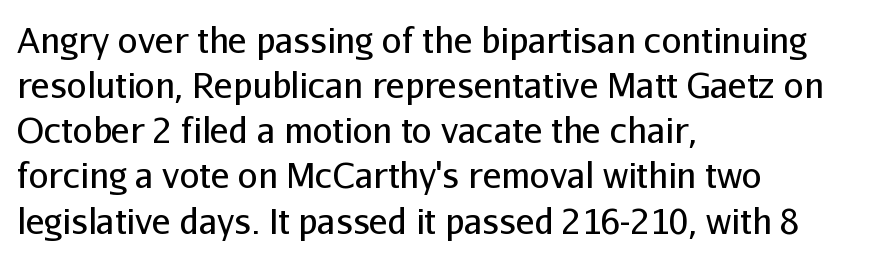
The foot of each line stays bare and open. Note the varied advance widths — an 'i' is clearly narrower than an 'm'. No chunkiness to these letters — they're not bold. Compared with typical paragraphs, the rows here are spaced about the same. Nothing sits at the stroke ends, so this counts as sans-serif.
